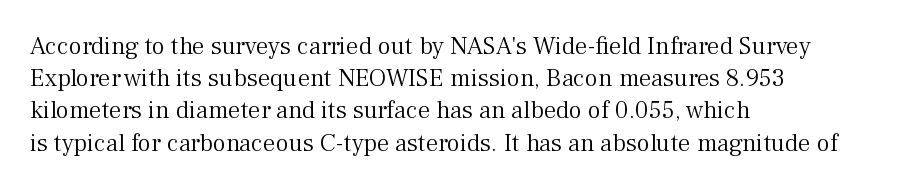
Q: Is the text bold? A: No.
Q: Is the text italic (slanted)? A: No, it is upright.
Q: Is the text underlined? A: No.
Q: How is the paragraph aligned? A: Left-aligned.
Q: Is the spacing between letters normal or unusually wide? A: Normal.
Q: Is the spacing between lines tight, normal or loose? A: Normal.
